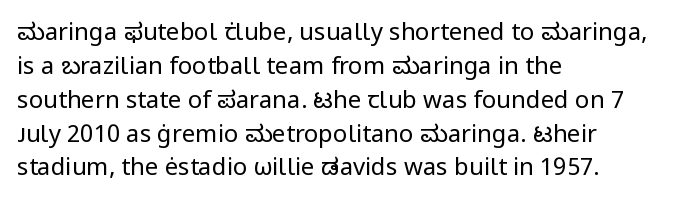
Q: Is the text bold? A: No.
Q: Is the text italic (slanted)? A: No, it is upright.
Q: Is the text underlined? A: No.
Q: How is the paragraph aligned? A: Left-aligned.
Q: Is the spacing between letters normal or unusually wide? A: Normal.
Q: Is the spacing between lines tight, normal or loose? A: Normal.
